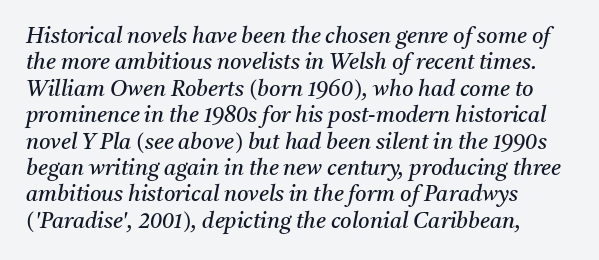
A light-to-regular cut is what we see here. The passage shown is not underscored anywhere. The paragraph has a hard left edge and a soft right edge. Does the lettering tilt? It does — this is italic. How are the letters spaced? Ordinarily, with no added tracking.
